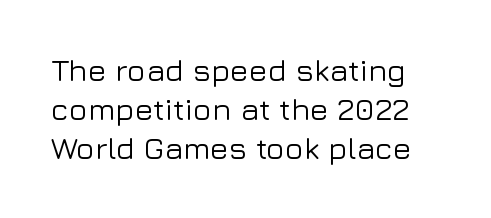
Q: Is the text italic (slanted)? A: No, it is upright.
Q: Is the typeface a serif or a sans-serif typeface? A: Sans-serif.
Q: Is the text underlined? A: No.
Q: Is the spacing between letters normal or unusually wide? A: Normal.
Q: Is the spacing between lines tight, normal or loose? A: Normal.
Q: Width (condensed, normal, or wide)? A: Normal.
Q: Stroke contrast? A: Low.
Q: x-height? A: Medium.
Q: Monospaced? A: No.
